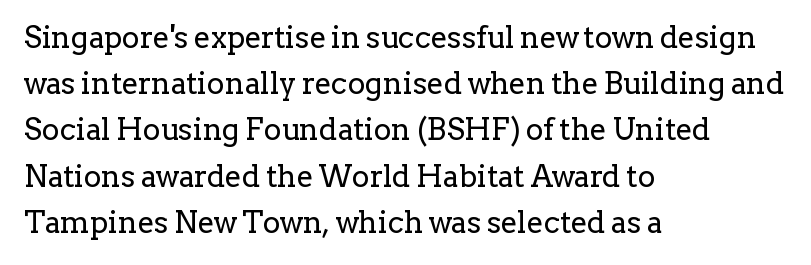
Reading down the column, the eye jumps a familiar distance to each next line. Vertical strokes here are truly vertical. Vertical stems look standard width or narrower in stroke. Notice how the passage keeps a crisp vertical edge on the left only. The letters carry serifs — small finishing strokes at the ends of their stems. Short note: letters normally spaced.
